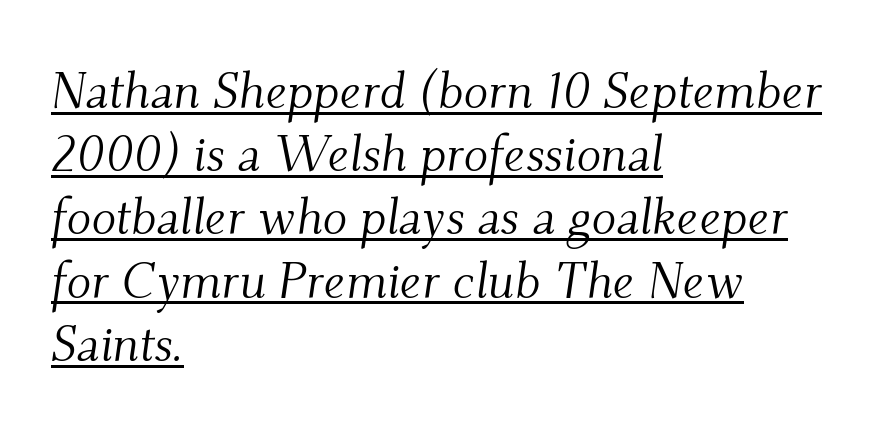
{"serif": "yes", "italic": "yes", "lean": "right", "slant_degrees": 9, "bold": "no", "weight": "light", "width": "normal", "stroke_contrast": "medium", "x_height": "small", "monospaced": "no", "underline": "yes", "align": "left", "line_spacing_ratio": 1.24, "letter_spacing": "normal", "letter_spacing_em": 0.0, "glyph_px": 51}
